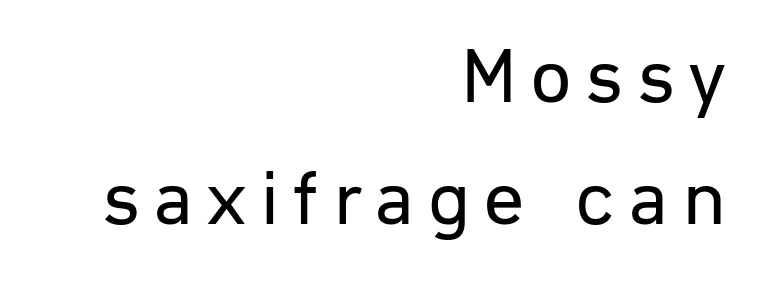
A typesetter would mark this as roman, not italic. Here the designer chose a conventional face with non-uniform glyph widths. Notice how the passage keeps a crisp vertical edge on the right only. Check where the strokes stop: nothing finishes them off — pure sans. Stroke mass is kept to a normal reading level or below.
